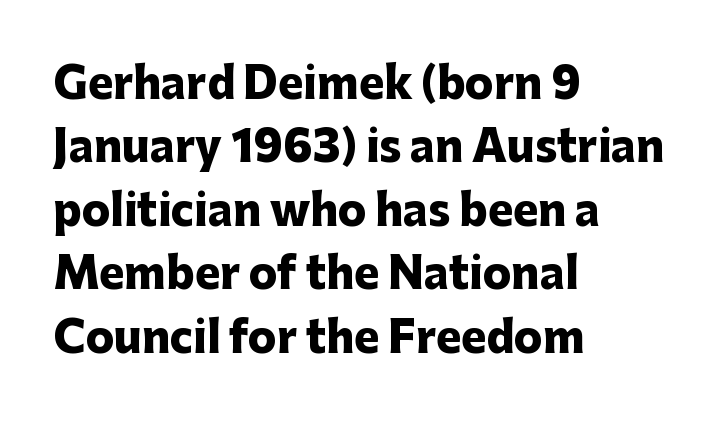
Q: Is the text bold? A: Yes.
Q: Is the text italic (slanted)? A: No, it is upright.
Q: Is the typeface a serif or a sans-serif typeface? A: Sans-serif.
Q: Is the text underlined? A: No.
Q: How is the paragraph aligned? A: Left-aligned.
Q: Is the spacing between letters normal or unusually wide? A: Normal.
Q: Is the spacing between lines tight, normal or loose? A: Normal.
Q: Width (condensed, normal, or wide)? A: Normal.
Q: Stroke contrast? A: Low.
Q: x-height? A: Medium.
Q: Monospaced? A: No.
